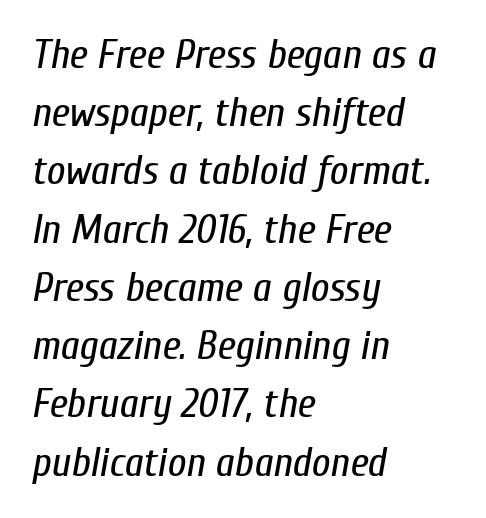
The image shows 41 px regular-weight, condensed type, italic (leaning right); set left-aligned, normal line spacing (1.42x), normal letter spacing, not underlined; low stroke contrast and a medium x-height.
